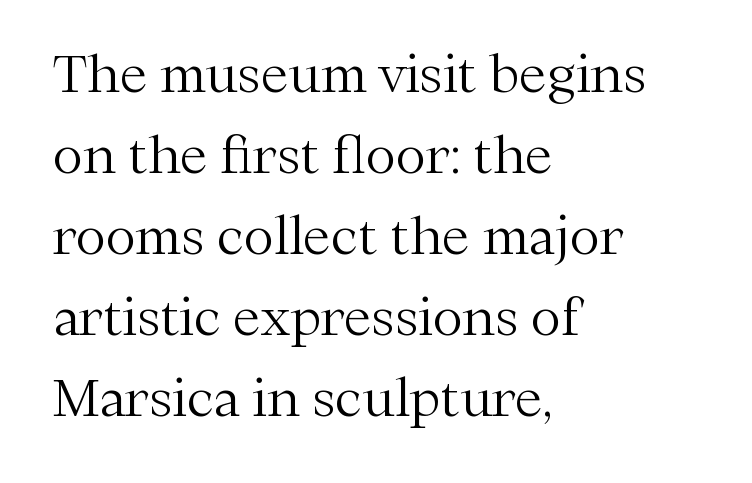
Q: Is the text bold? A: No.
Q: Is the text italic (slanted)? A: No, it is upright.
Q: Is the typeface a serif or a sans-serif typeface? A: Serif.
Q: Is the text underlined? A: No.
Q: How is the paragraph aligned? A: Left-aligned.
Q: Is the spacing between letters normal or unusually wide? A: Normal.
Q: Is the spacing between lines tight, normal or loose? A: Normal.
Q: Width (condensed, normal, or wide)? A: Normal.
Q: Stroke contrast? A: Medium.
Q: x-height? A: Medium.
Q: Monospaced? A: No.
